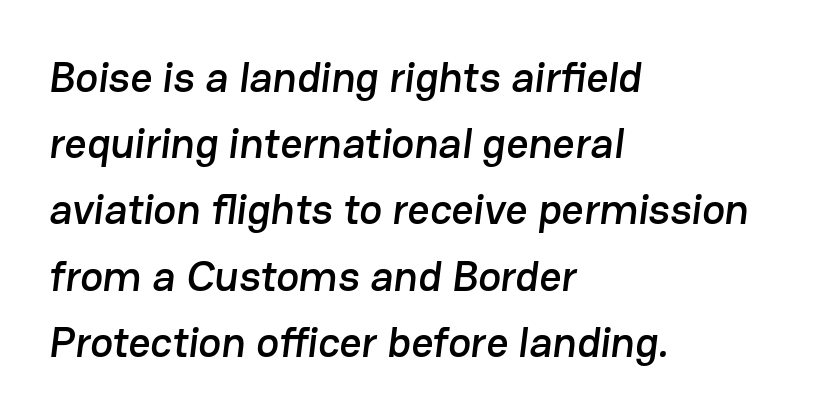
The image shows 43 px sans-serif type; set left-aligned, normal line spacing (1.54x), normal letter spacing, not underlined; low stroke contrast and a medium x-height.
